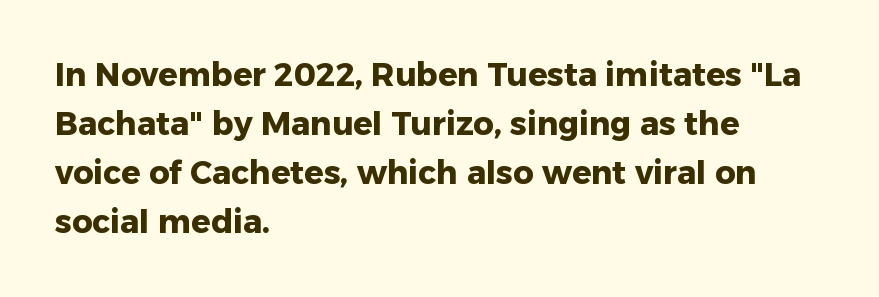
I'd call this a sans setting — the letters go barefoot. A typesetter would call this zero additional tracking. These lines are rendered in a variable-pitch font. These lines stack with their left ends in a neat column.
